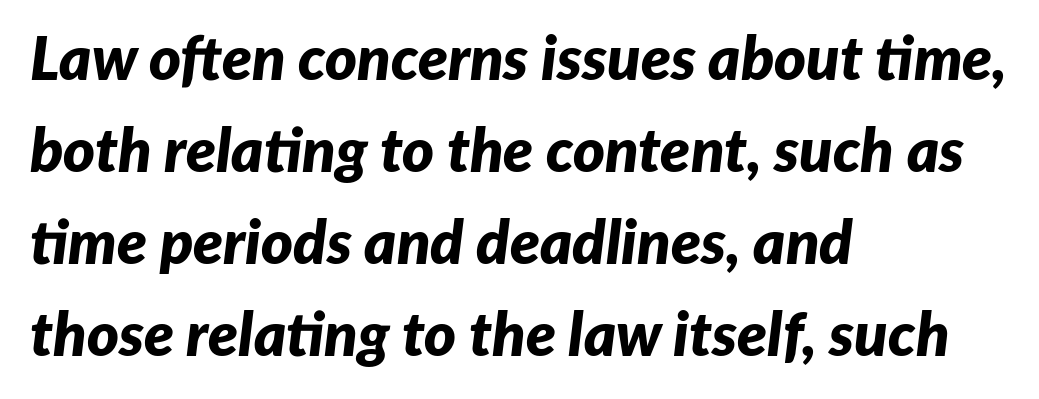
Q: Is the text bold? A: Yes.
Q: Is the text italic (slanted)? A: Yes, it leans right by about 7 degrees.
Q: Is the text underlined? A: No.
Q: How is the paragraph aligned? A: Left-aligned.
Q: Is the spacing between letters normal or unusually wide? A: Normal.
Q: Is the spacing between lines tight, normal or loose? A: Normal.
Q: Width (condensed, normal, or wide)? A: Normal.
Q: Stroke contrast? A: Low.
Q: x-height? A: Medium.
Q: Monospaced? A: No.
